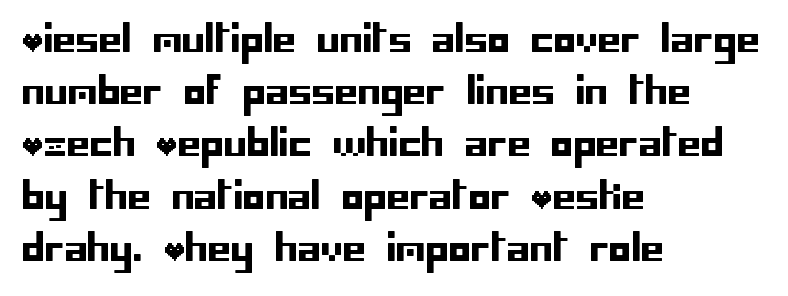
The paragraph has a hard left edge and a soft right edge. The gaps between neighbouring characters are ordinary and unremarkable. Stroke terminals: plain, sans-serif. Regarding leading, the lines here are spaced in the standard way. This sample uses an upright cut, with every glyph sitting square on the baseline.
